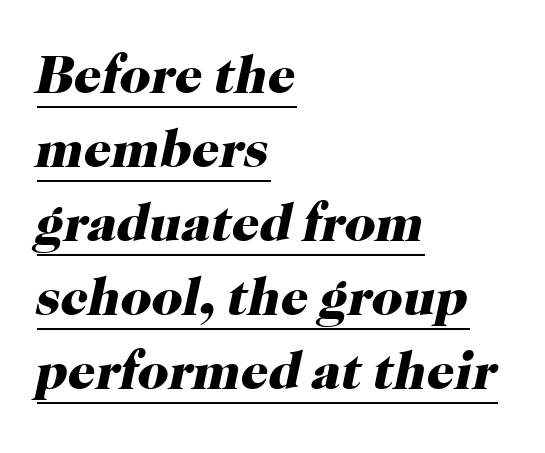
{"serif": "yes", "italic": "yes", "lean": "right", "slant_degrees": 12, "bold": "yes", "weight": "heavy", "width": "normal", "stroke_contrast": "high", "x_height": "medium", "monospaced": "no", "underline": "yes", "align": "left", "line_spacing": "normal", "line_spacing_ratio": 1.37, "letter_spacing": "normal", "letter_spacing_em": 0.0, "glyph_px": 54}
